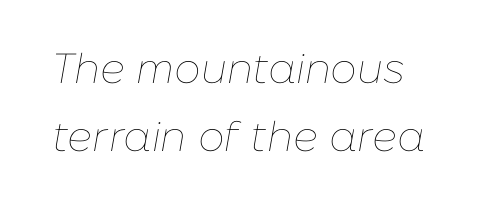
The weight would be labelled regular, book, light, or lighter still. Regarding leading, the lines here are spaced in the standard way. The typography opts for an oblique posture over an upright one. The paragraph has a hard left edge and a soft right edge. The string is rendered with underlining switched off. Proportional: the letters do not fall into vertical columns.
